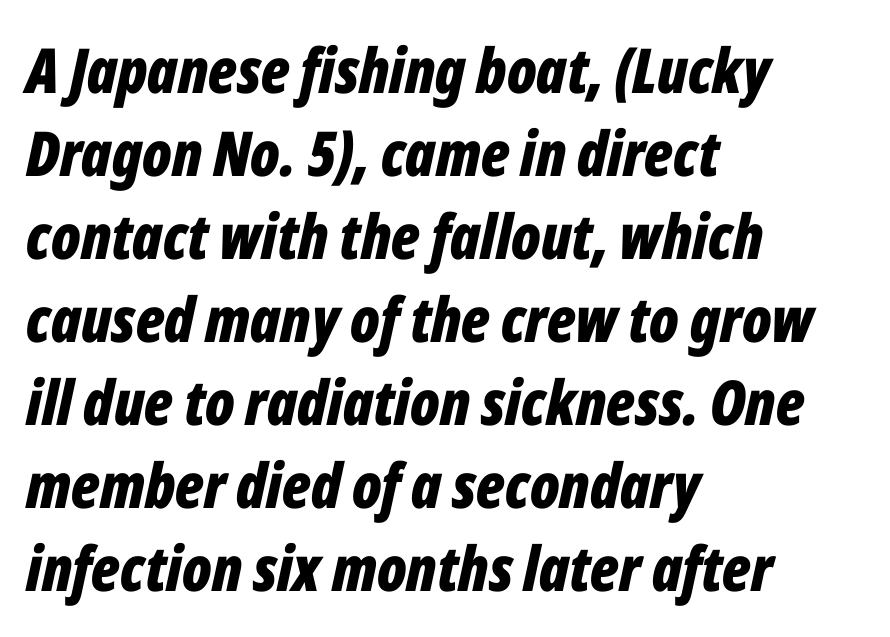
{"italic": "yes", "lean": "right", "slant_degrees": 12, "bold": "yes", "weight": "bold", "width": "condensed", "stroke_contrast": "low", "x_height": "medium", "monospaced": "no", "underline": "no", "align": "left", "line_spacing": "normal", "line_spacing_ratio": 1.34, "letter_spacing": "normal", "letter_spacing_em": 0.0, "glyph_px": 62}
